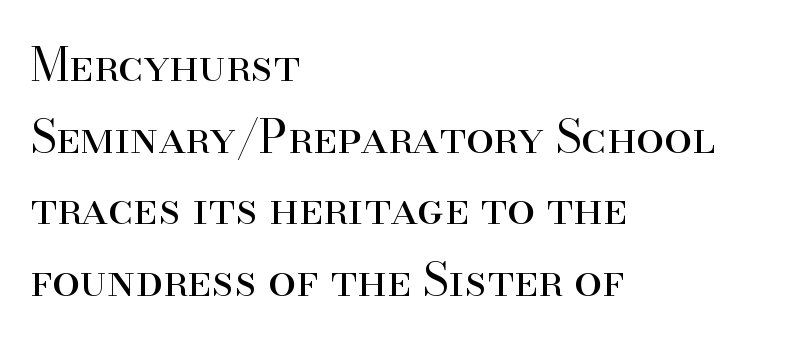
Heft: none added — not bold. Characters follow at the spacing the type designer built in. Teacher's note: observe the even left margin — that is flush-left alignment. The block of text has a typical density, with ordinary space between rows. The baseline area is clear.
